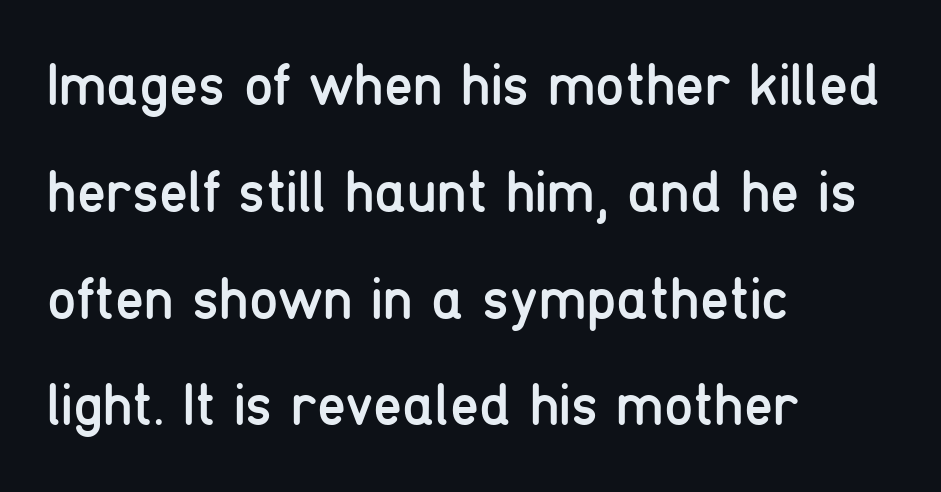
{"serif": "no", "italic": "no", "bold": "no", "weight": "regular", "width": "condensed", "stroke_contrast": "low", "x_height": "medium", "monospaced": "no", "underline": "no", "align": "left", "line_spacing_ratio": 1.81, "letter_spacing": "normal", "letter_spacing_em": 0.0, "glyph_px": 59}
